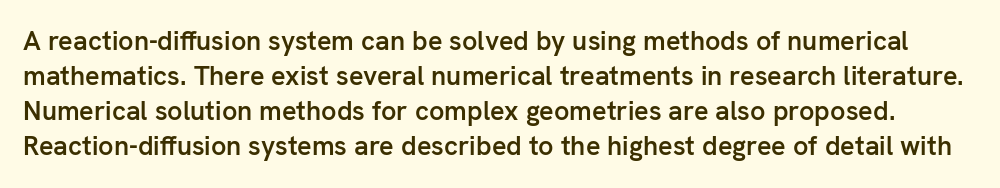
The rows are spaced the way most documents space them. A clean baseline with only descenders dipping below it. This rendering leaves character spacing at its baseline value. Weight check: semibold — heavier than regular, not quite bold. Posture: straight, roman, zero tilt.
